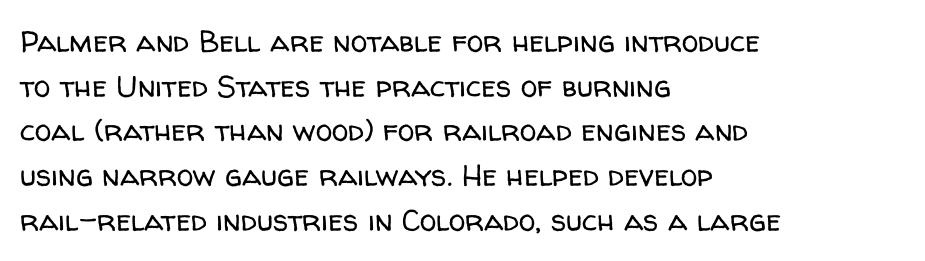
Look at the bottom of the vertical strokes: they stop flat, with no serifs. Tracking here is standard; glyphs follow each other at the usual distance. What's the leading like? Ordinary, nothing unusual. Weight class: somewhere from thin through regular.
